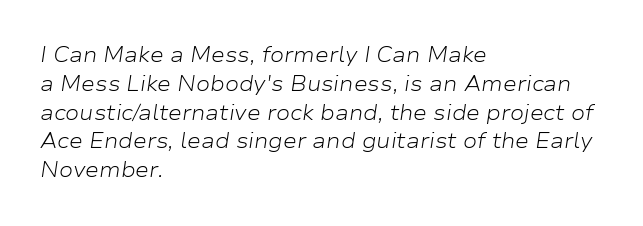
The image shows 21 px text type, italic (leaning right); set left-aligned, normal line spacing (1.37x), normal letter spacing, not underlined.
